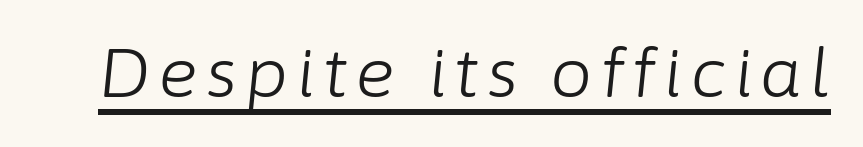
Q: Is the text bold? A: No.
Q: Is the text italic (slanted)? A: Yes, it leans right by about 6 degrees.
Q: Is the text underlined? A: Yes.
Q: Width (condensed, normal, or wide)? A: Normal.
Q: Stroke contrast? A: Low.
Q: x-height? A: Medium.
Q: Monospaced? A: No.
